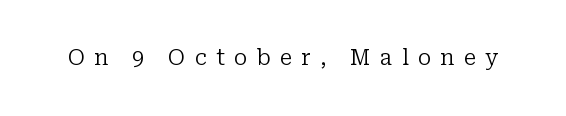
The image shows 21 px text type, upright; set unusually wide letter spacing (+0.45 em), not underlined.
